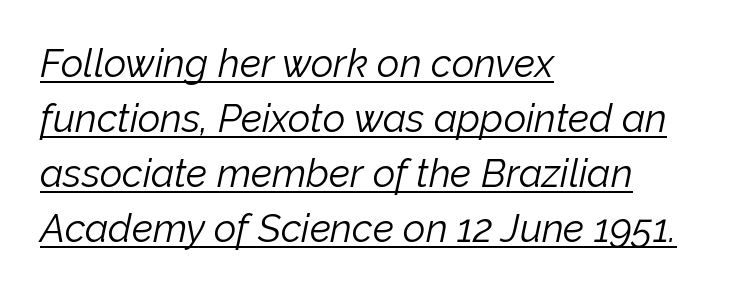
Q: Is the text bold? A: No.
Q: Is the text italic (slanted)? A: Yes, it leans right by about 12 degrees.
Q: Is the text underlined? A: Yes.
Q: How is the paragraph aligned? A: Left-aligned.
Q: Is the spacing between letters normal or unusually wide? A: Normal.
Q: Is the spacing between lines tight, normal or loose? A: Normal.
Q: Width (condensed, normal, or wide)? A: Normal.
Q: Stroke contrast? A: Low.
Q: x-height? A: Medium.
Q: Monospaced? A: No.
